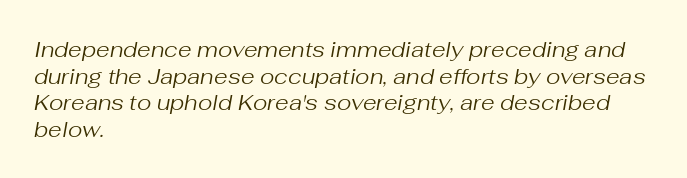
The image shows 22 px text type, italic (leaning right); set left-aligned, line spacing 1.21x, normal letter spacing, not underlined.
